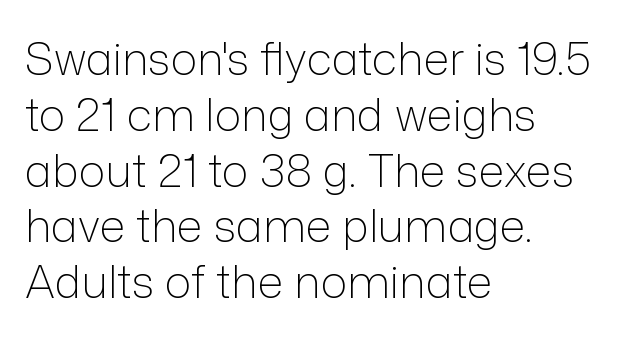
The image shows 45 px light sans-serif type, upright; set left-aligned, line spacing 1.24x, normal letter spacing, not underlined; low stroke contrast and a medium x-height.
